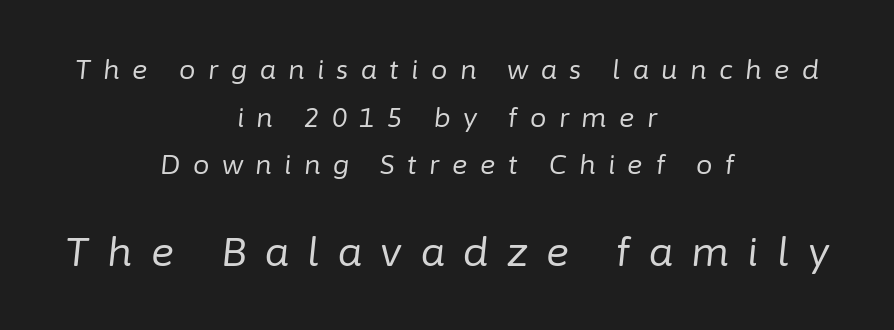
The paragraph shown floats in the horizontal middle. The tracking jumps out immediately: characters are airy and widely separated. Compared with a typical body face, this is equally light or lighter still. This is oblique type, the kind used for emphasis or titles. Rule under the text: the space is simply empty. Proportional: the letters do not fall into vertical columns.
